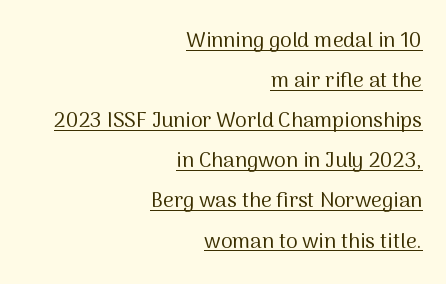
{"italic": "no", "bold": "no", "underline": "yes", "align": "right", "line_spacing": "loose", "line_spacing_ratio": 1.91, "letter_spacing": "normal", "letter_spacing_em": 0.0, "glyph_px": 21}
